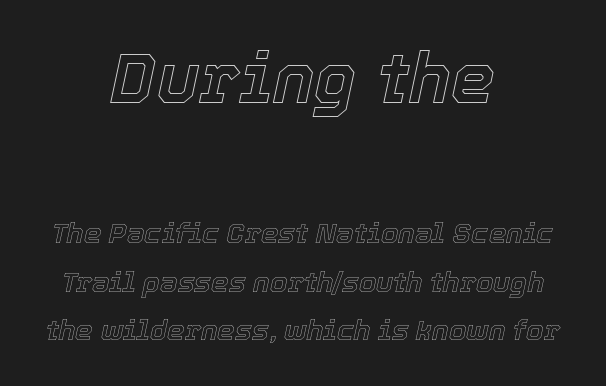
The image shows 70 px text type, italic (leaning right); set centered, line spacing 1.73x, normal letter spacing, not underlined; the first (top) block is 2.5x larger; a medium x-height.
